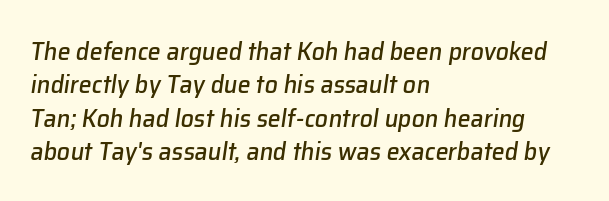
The image shows 26 px text type, italic (leaning right); set left-aligned, normal line spacing (1.28x), normal letter spacing, not underlined.
